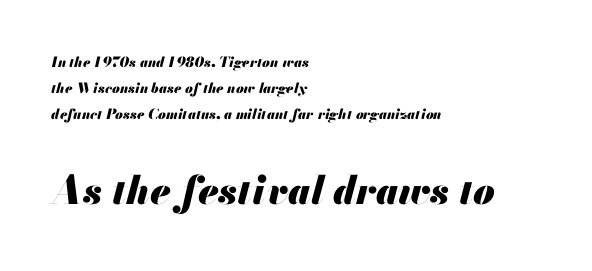
{"italic": "yes", "lean": "right", "slant_degrees": 13, "bold": "yes", "weight": "heavy", "width": "normal", "stroke_contrast": "medium", "x_height": "small", "monospaced": "no", "underline": "no", "align": "left", "line_spacing_ratio": 1.85, "letter_spacing": "normal", "letter_spacing_em": 0.0, "larger_block": "second", "size_ratio": 2.79, "glyph_px": 39}
